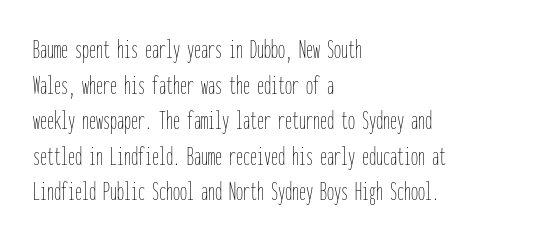
The image shows 28 px thin, condensed type, upright, monospaced; set left-aligned, normal line spacing (1.27x), normal letter spacing, not underlined; low stroke contrast and a medium x-height.
